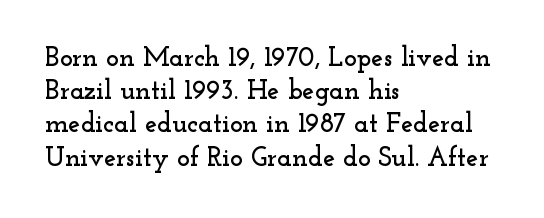
{"italic": "no", "underline": "no", "align": "left", "line_spacing_ratio": 1.23, "letter_spacing": "normal", "letter_spacing_em": 0.0, "glyph_px": 27}
